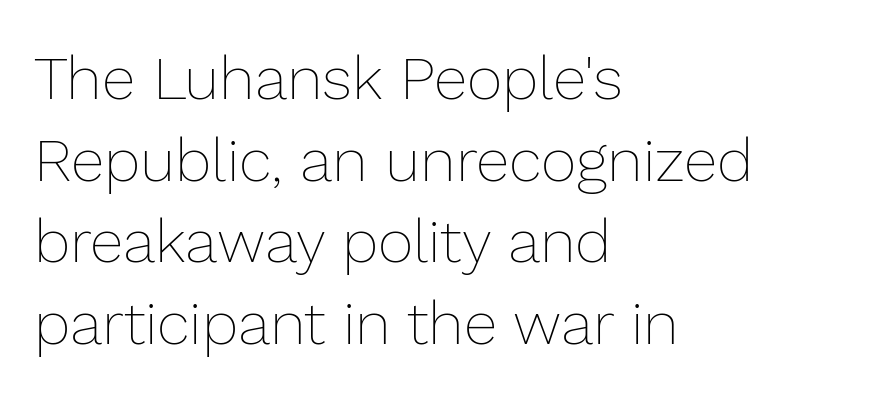
The rendering uses natural spacing where letterforms have individual widths. Short note: letters normally spaced. Plain, unruled lines of type. No letter is thick-stroked: the sample isn't bold. Line starts are locked; line ends wander.
